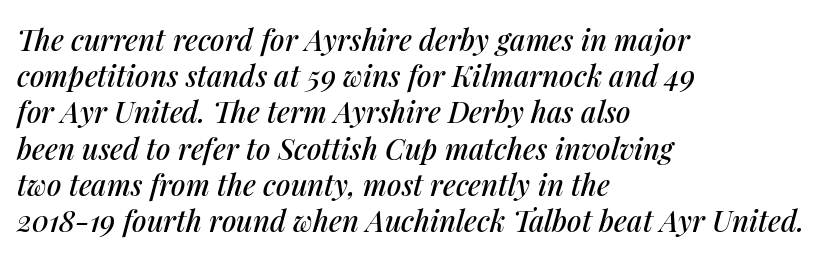
{"italic": "yes", "lean": "right", "slant_degrees": 14, "width": "normal", "stroke_contrast": "medium", "x_height": "medium", "monospaced": "no", "underline": "no", "align": "left", "line_spacing": "normal", "line_spacing_ratio": 1.25, "letter_spacing": "normal", "letter_spacing_em": 0.0, "glyph_px": 29}
